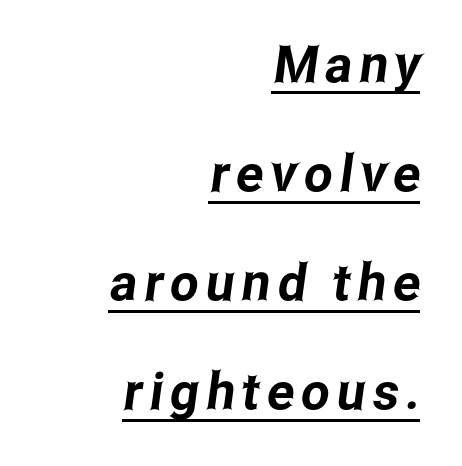
The image shows 51 px condensed sans-serif type; set right-aligned, loose line spacing (2.14x), underlined; low stroke contrast and a medium x-height.
